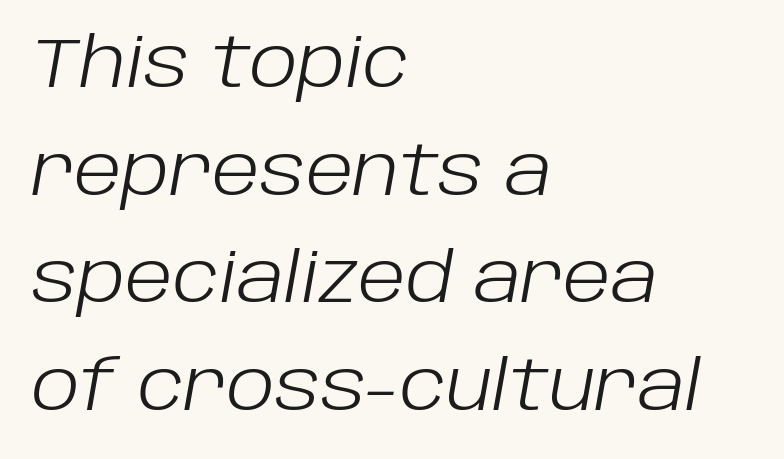
{"italic": "yes", "lean": "right", "slant_degrees": 10, "bold": "no", "weight": "light", "width": "normal", "stroke_contrast": "low", "x_height": "large", "monospaced": "no", "underline": "no", "align": "left", "line_spacing": "normal", "line_spacing_ratio": 1.56, "letter_spacing": "normal", "letter_spacing_em": 0.0, "glyph_px": 69}
